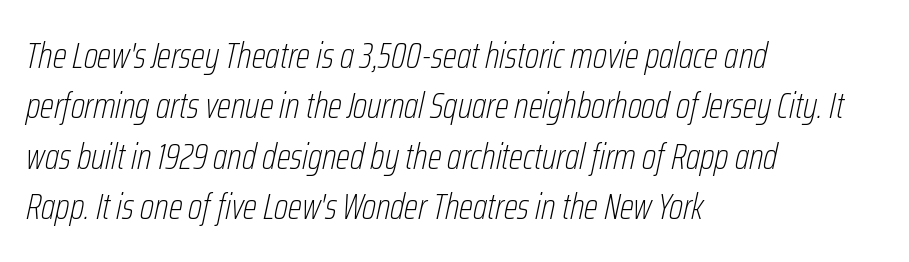
Rows of type keep a routine distance in the vertical direction. Do the characters align in a grid? No, the font is proportional. The passage shown is not bold in any degree. The foot of each line stays bare and open. Honestly, the letter spacing is just normal — you wouldn't notice it.
